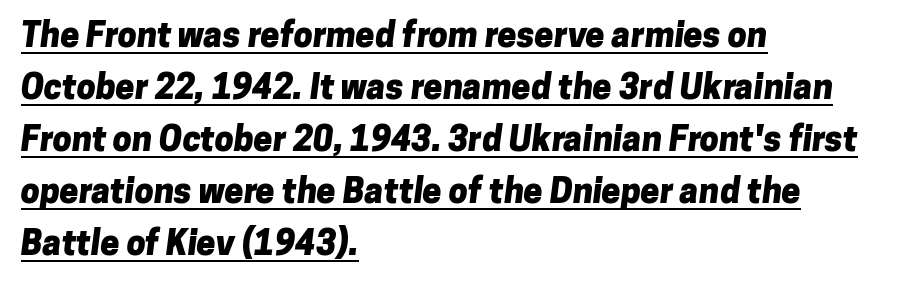
The image shows 34 px heavy sans-serif type; set left-aligned, normal line spacing (1.53x), normal letter spacing, underlined; low stroke contrast and a medium x-height.
